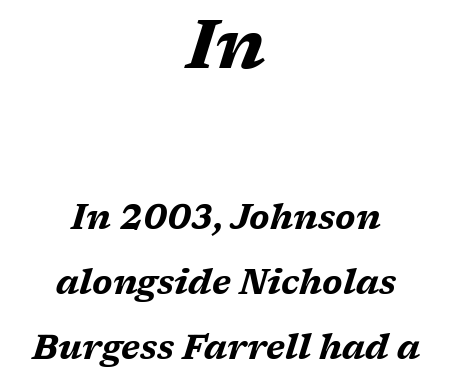
In terms of posture, this sample is oblique. Spacing verdict: proportional, widths tailored to each character. The space directly below the letters is spotless. How are the letters spaced? Ordinarily, with no added tracking.
